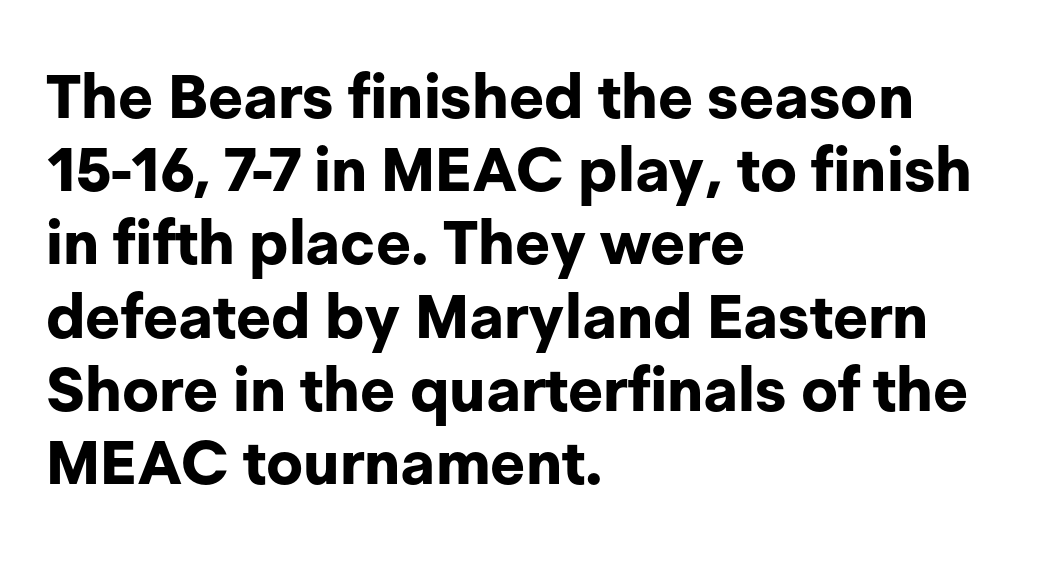
The image shows 61 px bold sans-serif type, upright; set left-aligned, line spacing 1.2x, normal letter spacing, not underlined; low stroke contrast and a medium x-height.
